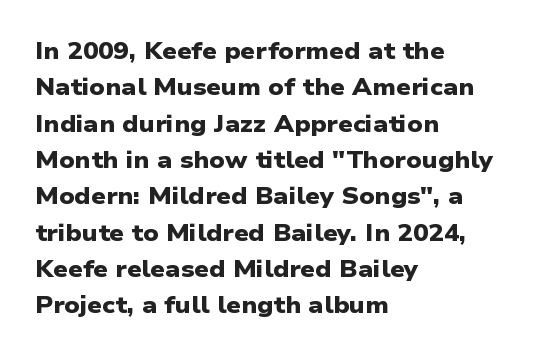
The rendering uses a bold face; every stroke is thick and dark. Nothing unusual about the tracking: characters are spaced as the font intends. In CSS terms this would be text-align: left. The vertical gap from one line to the next is medium. Any mark beneath the type? The region is blank.
